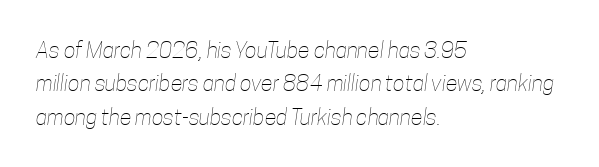
{"bold": "no", "underline": "no", "align": "left", "line_spacing": "normal", "line_spacing_ratio": 1.52, "letter_spacing": "normal", "letter_spacing_em": 0.0, "glyph_px": 22}
